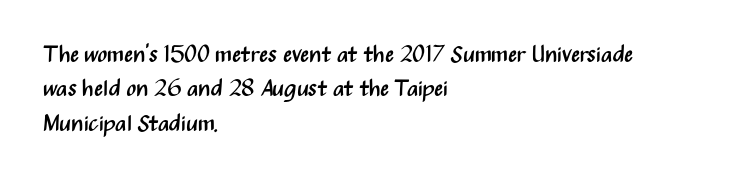
Q: Is the text bold? A: No.
Q: Is the text italic (slanted)? A: No, it is upright.
Q: Is the text underlined? A: No.
Q: How is the paragraph aligned? A: Left-aligned.
Q: Is the spacing between letters normal or unusually wide? A: Normal.
Q: Is the spacing between lines tight, normal or loose? A: Normal.
